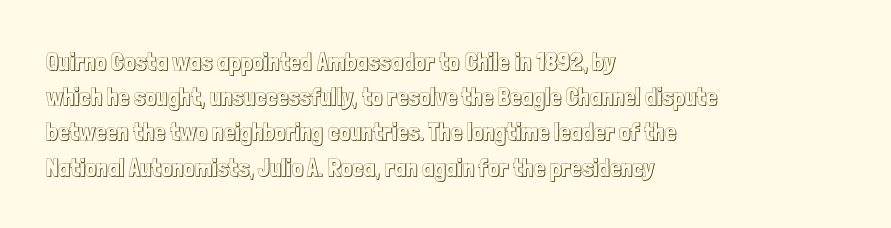
{"italic": "no", "underline": "no", "align": "left", "line_spacing": "normal", "line_spacing_ratio": 1.41, "letter_spacing": "normal", "letter_spacing_em": 0.0, "glyph_px": 25}
